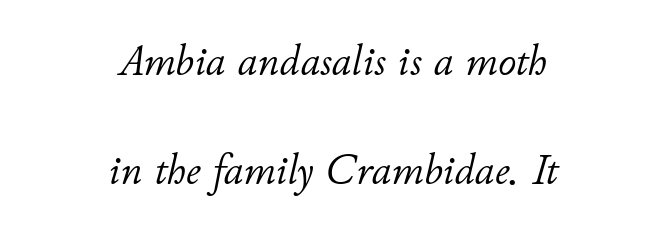
Rows of type keep a wide berth in the vertical direction. The face looks like a standard text weight, possibly lighter. Beneath every word, the page is bare. Compared with typical body copy, the letter spacing here is the same. Would a proofreader flag this as italicized? Yes. Both edges are ragged and mirror each other, which tells us the setting is centered.
